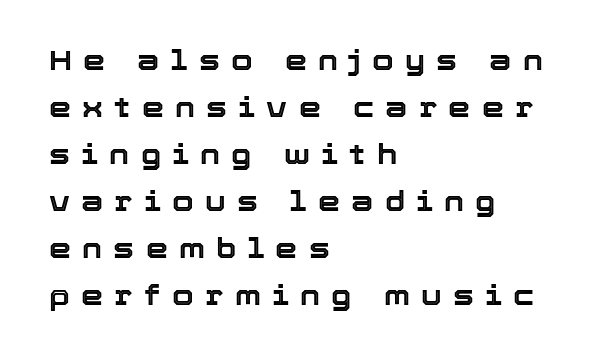
The image shows 28 px text type, upright; set left-aligned, normal line spacing (1.68x), unusually wide letter spacing (+0.4 em), not underlined; a medium x-height.
